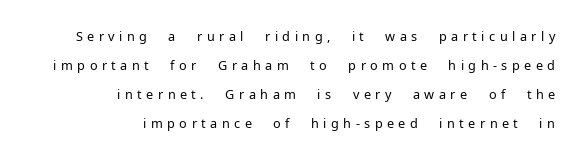
Each row of text sits above clean, open space. Do the letters lean? They stand straight. Compared with typical paragraphs, the rows here are closer together. Vertical stems look standard width or narrower in stroke.
